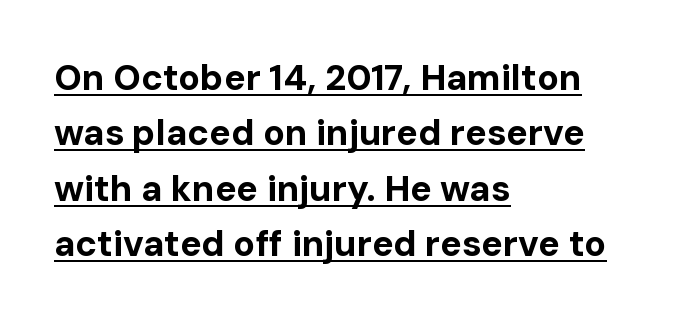
The passage shown is emphatically bold. Does the leading feel generous? No, just average. In terms of posture, this sample is upright. This rendering leaves character spacing at its baseline value.
